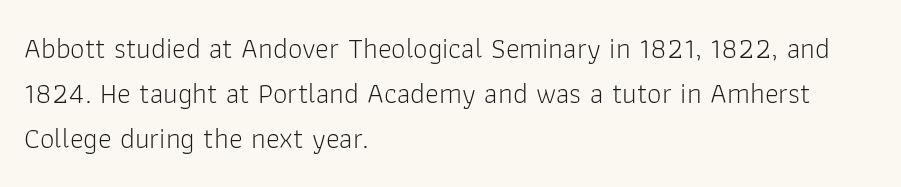
Q: Is the text bold? A: No.
Q: Is the text italic (slanted)? A: No, it is upright.
Q: Is the typeface a serif or a sans-serif typeface? A: Sans-serif.
Q: Is the text underlined? A: No.
Q: How is the paragraph aligned? A: Left-aligned.
Q: Is the spacing between letters normal or unusually wide? A: Normal.
Q: Is the spacing between lines tight, normal or loose? A: Normal.
Q: Width (condensed, normal, or wide)? A: Normal.
Q: Stroke contrast? A: Low.
Q: x-height? A: Medium.
Q: Monospaced? A: No.
